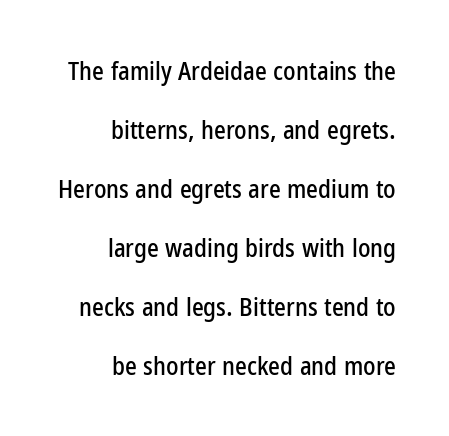
{"italic": "no", "underline": "no", "align": "right", "line_spacing": "loose", "line_spacing_ratio": 2.36, "letter_spacing": "normal", "letter_spacing_em": 0.0, "glyph_px": 25}
